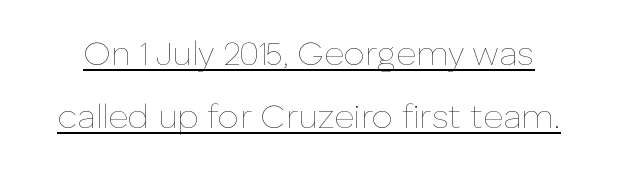
The image shows 34 px thin type, upright; set line spacing 1.85x, normal letter spacing, underlined; low stroke contrast and a medium x-height.
